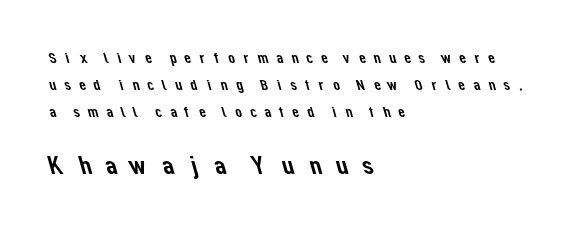
The rag falls on the right side of this text block. Visually, the bottom section dominates because its glyphs are scaled up. Honestly, the letter spacing is so wide it's the main thing you notice. Check the space under the baseline: it is left empty.
